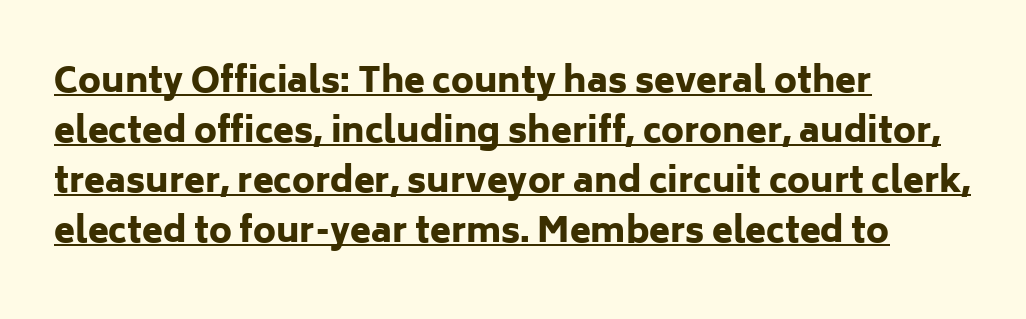
The words here are underlined. Words appear dense and cohesive because spacing is normal. Compared with a centered layout, this one pins lines to the left instead. Examine the stroke ends and you'll find no serifs. How would I describe the line gaps? Plain and ordinary. Italic: no, the glyphs are upright roman.
